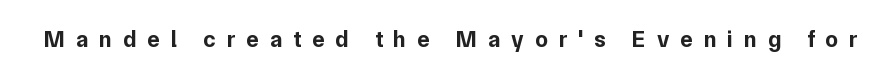
Summary of weight: heavy, a full bold. The gap between lines stays unmarked. Someone cranked the tracking dial way up on this one. Every character sits straight up, as roman type does.
